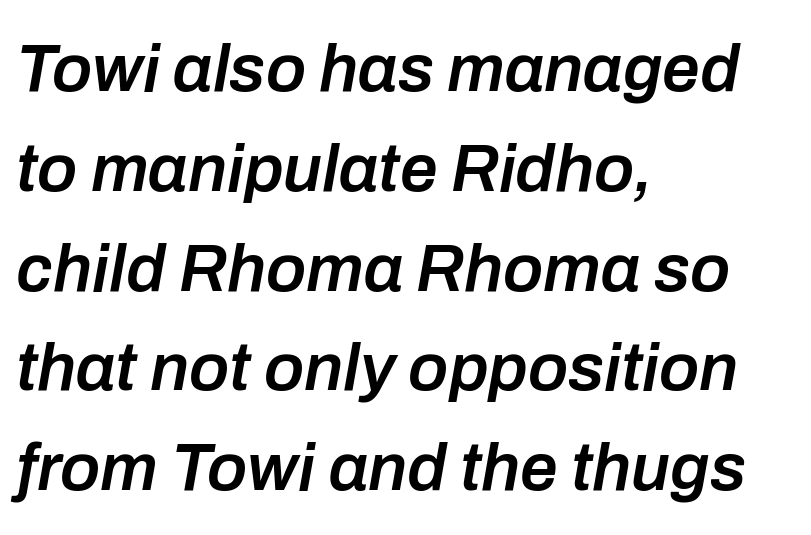
These lines carry some extra weight — a demibold, not a full bold. The face used here is rendered with its standard letterfit. Rule under the text: the space is simply empty. Spacing verdict: proportional, widths tailored to each character. If you measured baseline to baseline, you'd find a middling distance. A student would call this left alignment; a typographer would say flush left, rag right.
